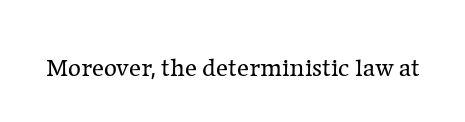
The image shows 25 px text type, upright; set normal letter spacing, not underlined.
